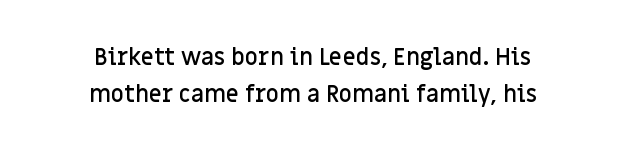
The image shows 23 px text type, upright; set centered, normal line spacing (1.6x), normal letter spacing, not underlined.
